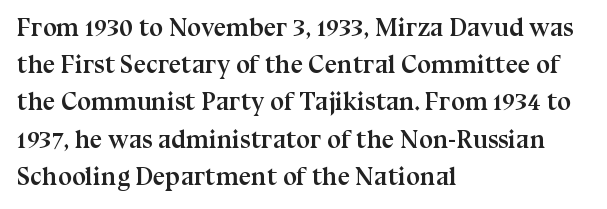
Q: Is the text bold? A: Yes.
Q: Is the text italic (slanted)? A: No, it is upright.
Q: Is the text underlined? A: No.
Q: How is the paragraph aligned? A: Left-aligned.
Q: Is the spacing between letters normal or unusually wide? A: Normal.
Q: Is the spacing between lines tight, normal or loose? A: Normal.
